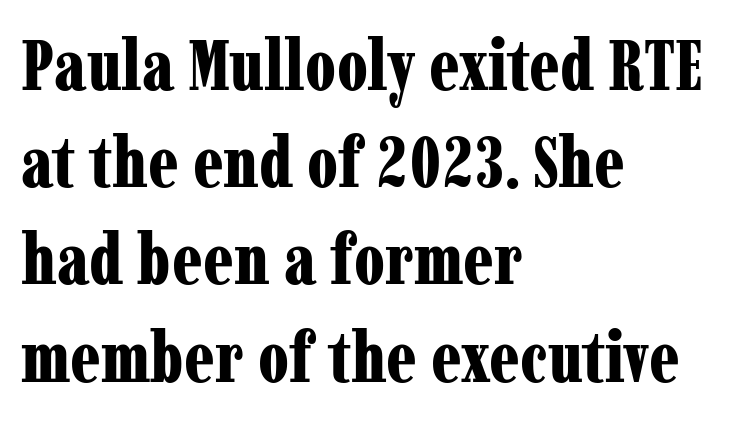
{"serif": "yes", "italic": "no", "bold": "yes", "weight": "bold", "width": "condensed", "stroke_contrast": "low", "x_height": "medium", "monospaced": "no", "underline": "no", "align": "left", "line_spacing": "normal", "line_spacing_ratio": 1.35, "letter_spacing": "normal", "letter_spacing_em": 0.0, "glyph_px": 72}
